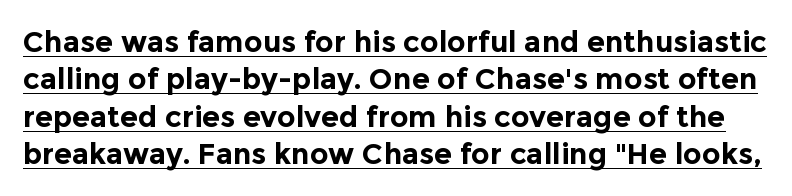
{"serif": "no", "italic": "no", "bold": "yes", "weight": "bold", "width": "normal", "x_height": "medium", "monospaced": "no", "underline": "yes", "line_spacing": "normal", "line_spacing_ratio": 1.29, "letter_spacing": "normal", "letter_spacing_em": 0.0, "glyph_px": 29}
